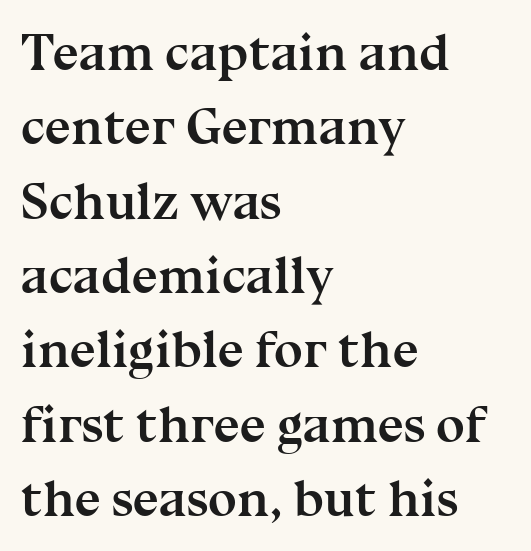
The image shows 52 px semibold serif type, upright; set left-aligned, normal line spacing (1.43x), normal letter spacing, not underlined; medium stroke contrast and a medium x-height.
